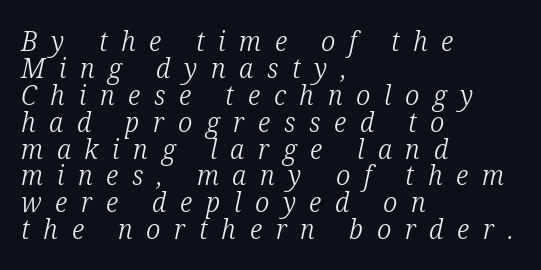
{"serif": "yes", "italic": "yes", "lean": "right", "slant_degrees": 12, "bold": "no", "weight": "light", "width": "condensed", "stroke_contrast": "low", "x_height": "medium", "monospaced": "no", "underline": "no", "align": "left", "line_spacing": "tight", "line_spacing_ratio": 0.96, "letter_spacing": "wide", "letter_spacing_em": 0.49, "glyph_px": 28}
